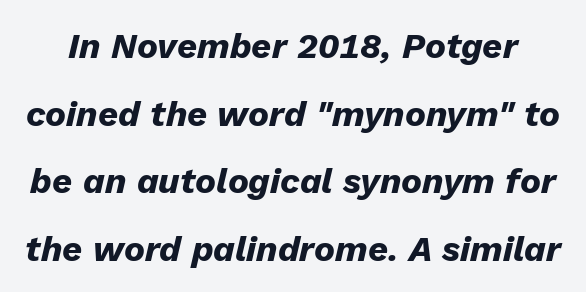
Q: Is the text bold? A: Yes.
Q: Is the text italic (slanted)? A: Yes, it leans right by about 13 degrees.
Q: Is the text underlined? A: No.
Q: Is the spacing between letters normal or unusually wide? A: Normal.
Q: Is the spacing between lines tight, normal or loose? A: Loose.
Q: Width (condensed, normal, or wide)? A: Normal.
Q: Stroke contrast? A: Low.
Q: x-height? A: Medium.
Q: Monospaced? A: No.
